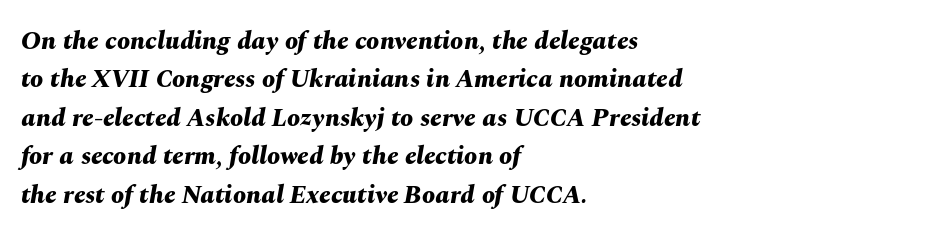
{"italic": "yes", "lean": "right", "slant_degrees": 10, "bold": "yes", "underline": "no", "align": "left", "line_spacing": "normal", "line_spacing_ratio": 1.48, "letter_spacing": "normal", "letter_spacing_em": 0.0, "glyph_px": 26}
